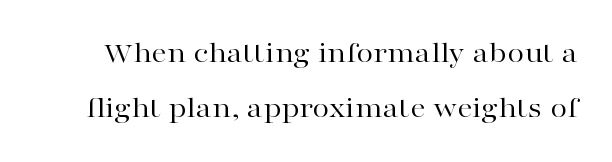
Q: Is the text bold? A: No.
Q: Is the text italic (slanted)? A: No, it is upright.
Q: Is the typeface a serif or a sans-serif typeface? A: Serif.
Q: Is the text underlined? A: No.
Q: Is the spacing between letters normal or unusually wide? A: Normal.
Q: Width (condensed, normal, or wide)? A: Wide.
Q: Stroke contrast? A: High.
Q: x-height? A: Medium.
Q: Monospaced? A: No.
